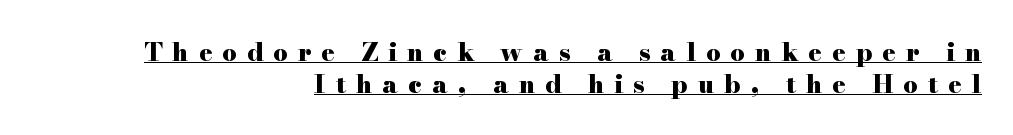
The image shows 25 px bold type, upright; set right-aligned, normal line spacing (1.28x), unusually wide letter spacing (+0.4 em), underlined.
